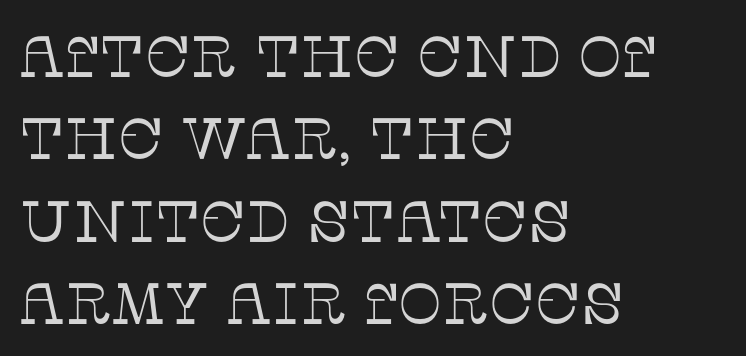
Q: Is the text bold? A: No.
Q: Is the text italic (slanted)? A: No, it is upright.
Q: Is the typeface a serif or a sans-serif typeface? A: Serif.
Q: Is the text underlined? A: No.
Q: How is the paragraph aligned? A: Left-aligned.
Q: Is the spacing between letters normal or unusually wide? A: Normal.
Q: Is the spacing between lines tight, normal or loose? A: Normal.
Q: Width (condensed, normal, or wide)? A: Normal.
Q: Stroke contrast? A: Low.
Q: x-height? A: Large.
Q: Monospaced? A: No.
